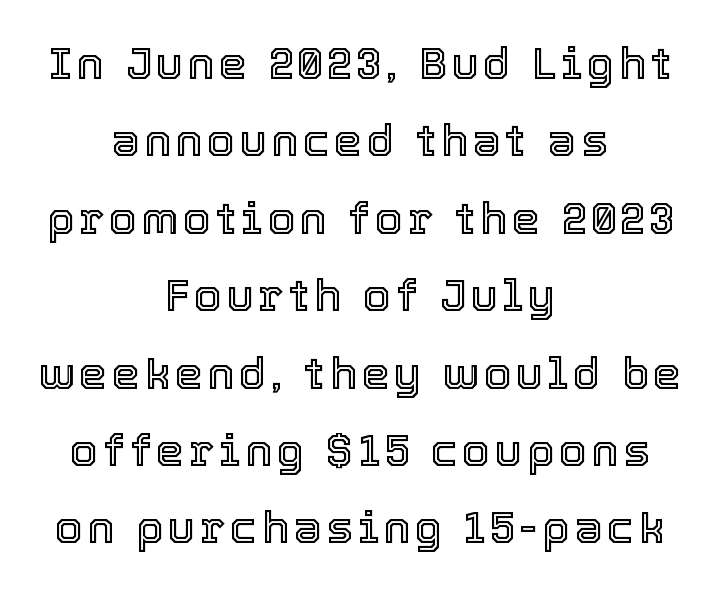
The image shows 45 px text type, upright; set centered, line spacing 1.72x, not underlined; a medium x-height.
